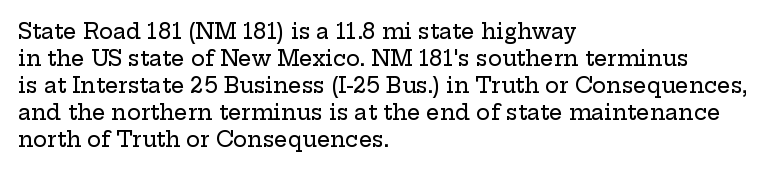
{"italic": "no", "underline": "no", "align": "left", "line_spacing": "normal", "line_spacing_ratio": 1.28, "letter_spacing": "normal", "letter_spacing_em": 0.0, "glyph_px": 21}
